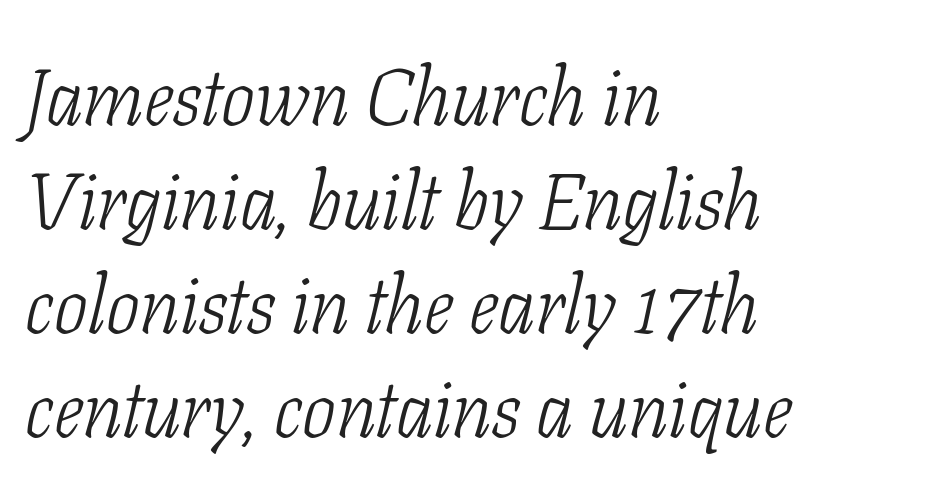
The image shows 80 px light, condensed serif type, italic (leaning right); set left-aligned, normal line spacing (1.3x), normal letter spacing, not underlined; low stroke contrast and a medium x-height.
